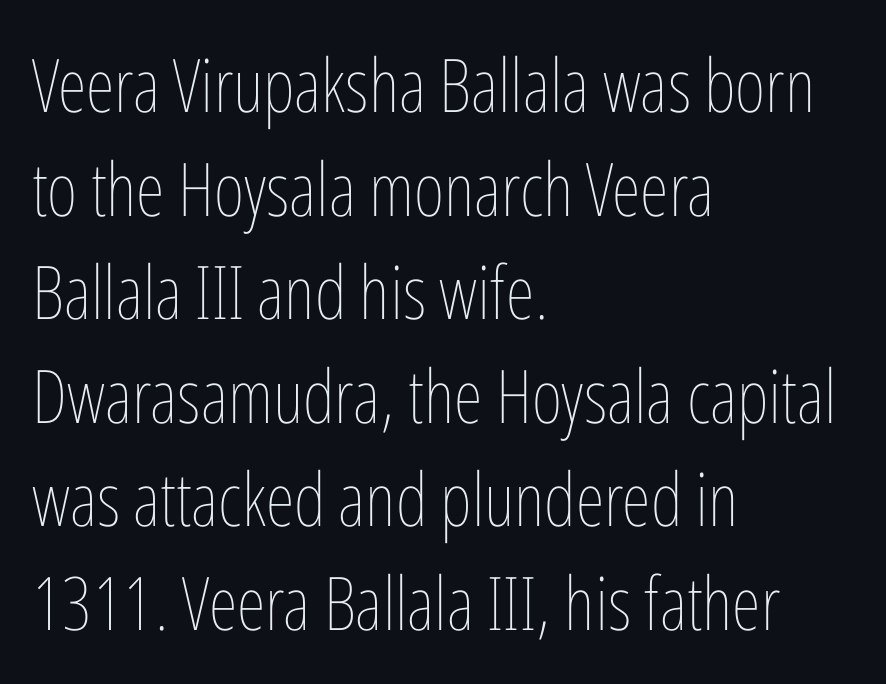
{"italic": "no", "bold": "no", "weight": "thin", "width": "condensed", "stroke_contrast": "low", "x_height": "medium", "monospaced": "no", "underline": "no", "align": "left", "line_spacing": "normal", "line_spacing_ratio": 1.4, "letter_spacing": "normal", "letter_spacing_em": 0.0, "glyph_px": 74}
